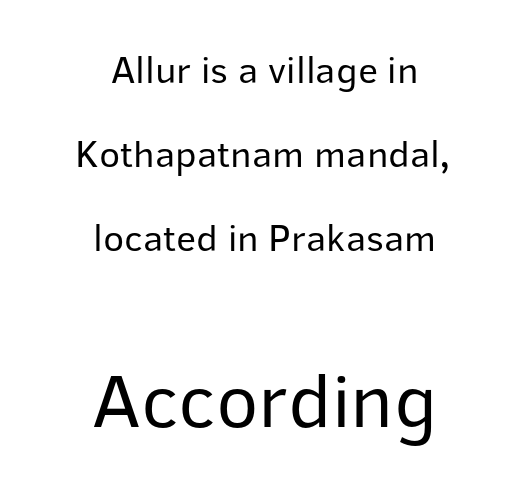
The image shows 78 px regular-weight sans-serif type, upright; set centered, loose line spacing (2.15x), normal letter spacing, not underlined; the second (bottom) block is 2.0x larger; low stroke contrast and a medium x-height.
